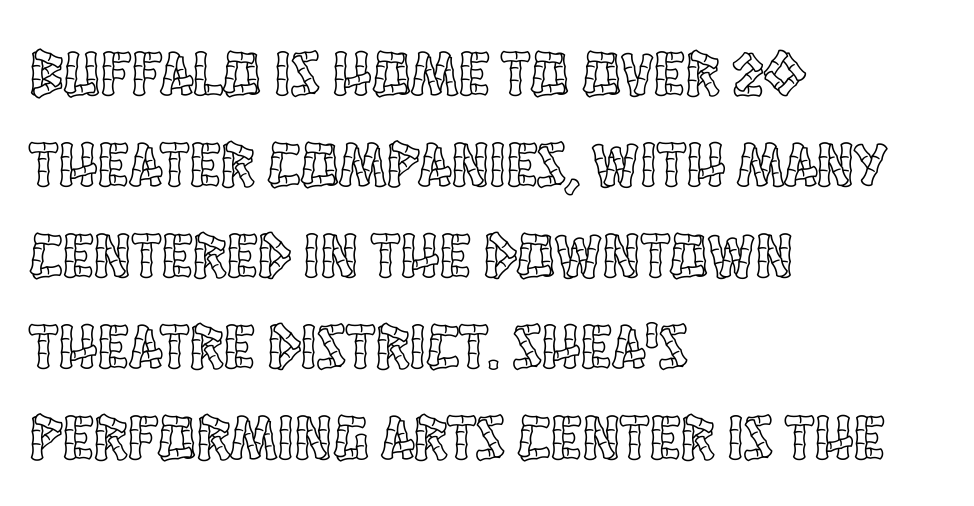
Q: Is the text italic (slanted)? A: No, it is upright.
Q: Is the text underlined? A: No.
Q: How is the paragraph aligned? A: Left-aligned.
Q: Is the spacing between letters normal or unusually wide? A: Normal.
Q: Is the spacing between lines tight, normal or loose? A: Normal.
Q: Width (condensed, normal, or wide)? A: Condensed.
Q: x-height? A: Large.
Q: Monospaced? A: No.
